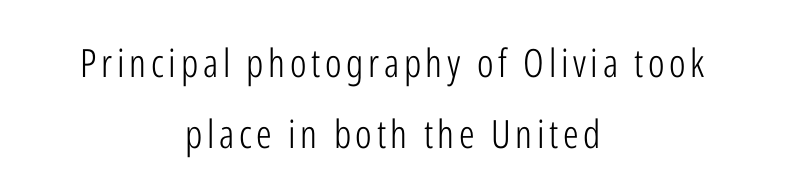
Q: Is the text bold? A: No.
Q: Is the text italic (slanted)? A: No, it is upright.
Q: Is the typeface a serif or a sans-serif typeface? A: Sans-serif.
Q: Is the text underlined? A: No.
Q: How is the paragraph aligned? A: Centered.
Q: Width (condensed, normal, or wide)? A: Condensed.
Q: Stroke contrast? A: Low.
Q: x-height? A: Medium.
Q: Monospaced? A: No.
